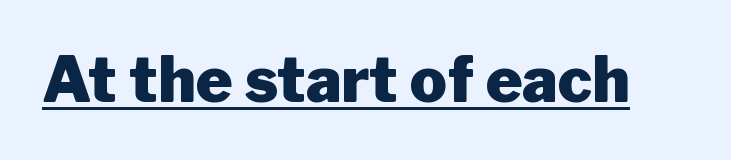
The image shows 62 px heavy sans-serif type, upright; set normal letter spacing, underlined; low stroke contrast and a medium x-height.
